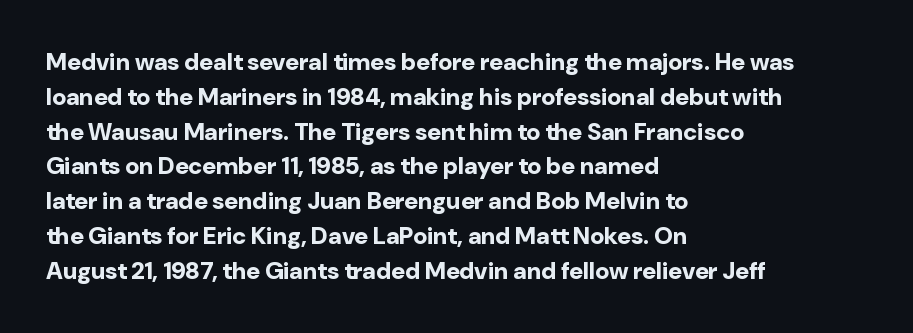
The image shows 24 px bold type, upright; set left-aligned, normal line spacing (1.45x), normal letter spacing, not underlined.
